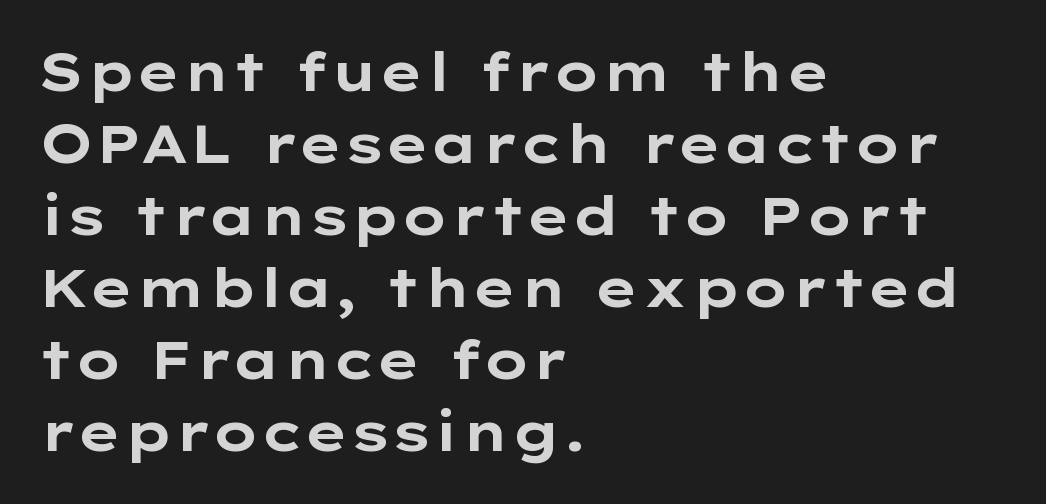
{"serif": "no", "italic": "no", "bold": "yes", "weight": "bold", "width": "wide", "stroke_contrast": "low", "x_height": "medium", "monospaced": "no", "underline": "no", "align": "left", "line_spacing": "normal", "line_spacing_ratio": 1.36, "letter_spacing": "normal", "letter_spacing_em": 0.0, "glyph_px": 53}
